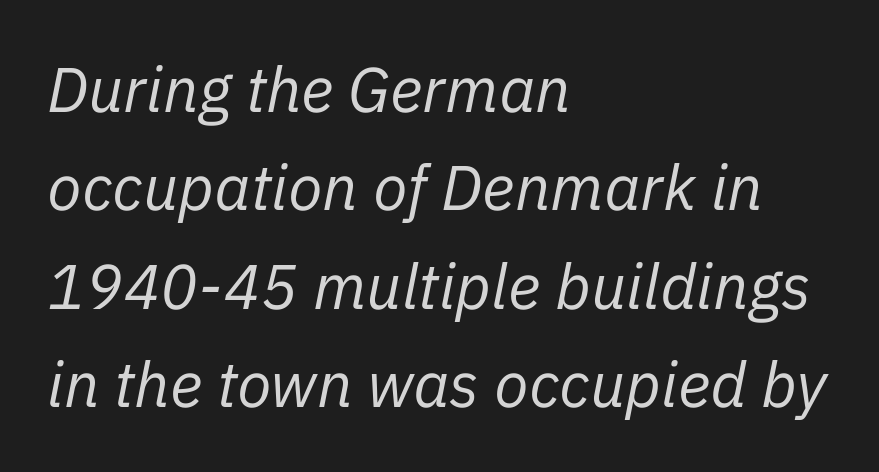
The image shows 63 px regular-weight type, italic (leaning right); set left-aligned, normal line spacing (1.56x), normal letter spacing, not underlined; low stroke contrast and a medium x-height.
